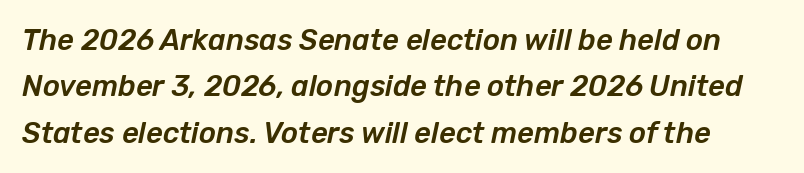
Q: Is the text italic (slanted)? A: Yes, it leans right by about 12 degrees.
Q: Is the text underlined? A: No.
Q: Is the spacing between letters normal or unusually wide? A: Normal.
Q: Is the spacing between lines tight, normal or loose? A: Normal.
Q: Width (condensed, normal, or wide)? A: Normal.
Q: Stroke contrast? A: Low.
Q: x-height? A: Medium.
Q: Monospaced? A: No.
